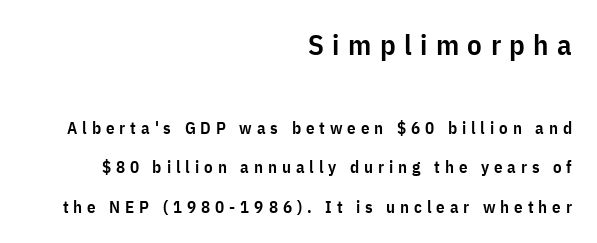
The rendering uses natural spacing where letterforms have individual widths. The lines in this sample share a right terminus and differ only in where they begin. Baseline-to-baseline distance is far greater than the letter height. Compared with an ordinary text face, these strokes are moderately heavier — a semibold.
